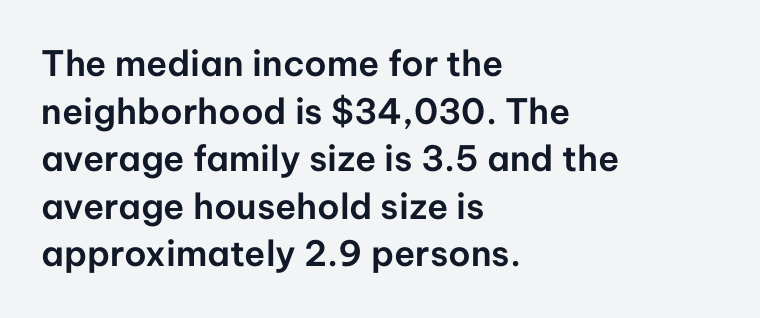
Q: Is the text italic (slanted)? A: No, it is upright.
Q: Is the typeface a serif or a sans-serif typeface? A: Sans-serif.
Q: Is the text underlined? A: No.
Q: How is the paragraph aligned? A: Left-aligned.
Q: Is the spacing between letters normal or unusually wide? A: Normal.
Q: Is the spacing between lines tight, normal or loose? A: Normal.
Q: Width (condensed, normal, or wide)? A: Normal.
Q: Stroke contrast? A: Low.
Q: x-height? A: Medium.
Q: Monospaced? A: No.
